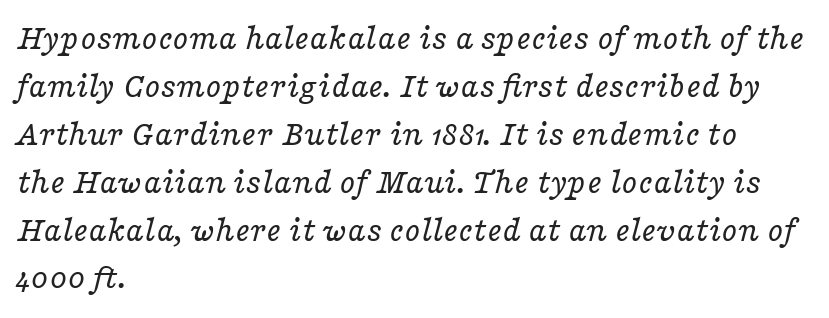
{"serif": "yes", "italic": "yes", "lean": "right", "slant_degrees": 16, "bold": "no", "weight": "regular", "width": "wide", "stroke_contrast": "low", "x_height": "medium", "monospaced": "no", "underline": "no", "align": "left", "line_spacing": "normal", "line_spacing_ratio": 1.33, "letter_spacing": "normal", "letter_spacing_em": 0.0, "glyph_px": 36}
